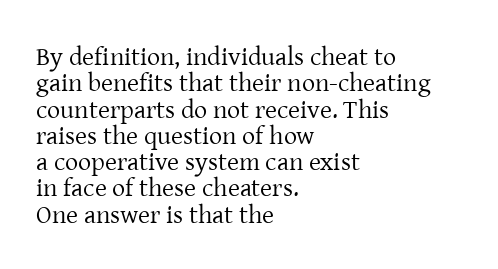
Ink coverage per letter is moderate at most. Vertically, the passage feels compressed, each row crowding the next. Any mark beneath the type? The region is blank. Is the block centered? No — it sits flush against the left margin.
